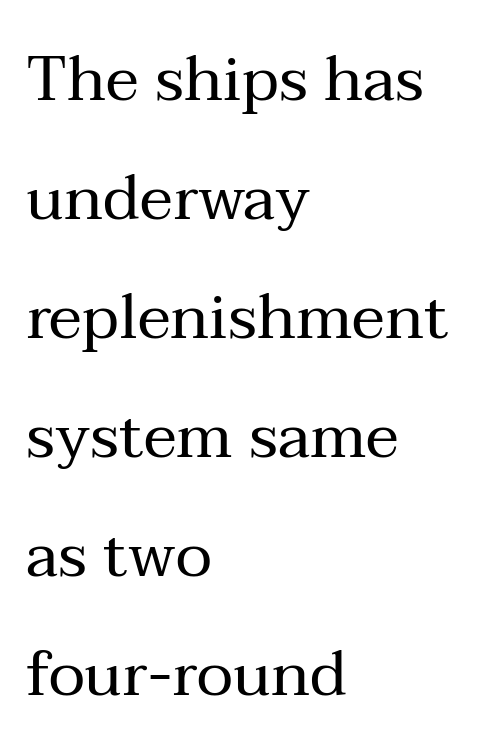
{"serif": "yes", "italic": "no", "bold": "no", "weight": "regular", "width": "normal", "stroke_contrast": "medium", "x_height": "medium", "monospaced": "no", "underline": "no", "align": "left", "line_spacing_ratio": 1.89, "letter_spacing": "normal", "letter_spacing_em": 0.0, "glyph_px": 63}
